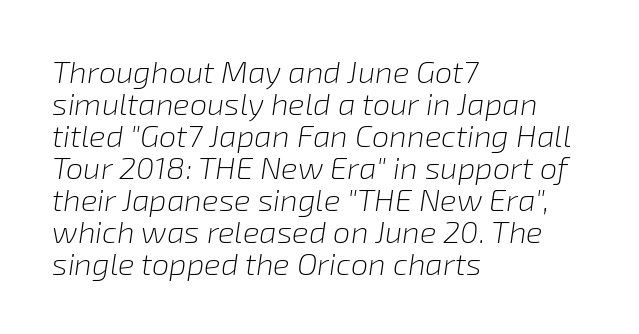
{"italic": "yes", "lean": "right", "slant_degrees": 8, "bold": "no", "weight": "light", "width": "normal", "stroke_contrast": "low", "x_height": "medium", "monospaced": "no", "underline": "no", "align": "left", "line_spacing": "tight", "line_spacing_ratio": 1.03, "letter_spacing": "normal", "letter_spacing_em": 0.0, "glyph_px": 31}
